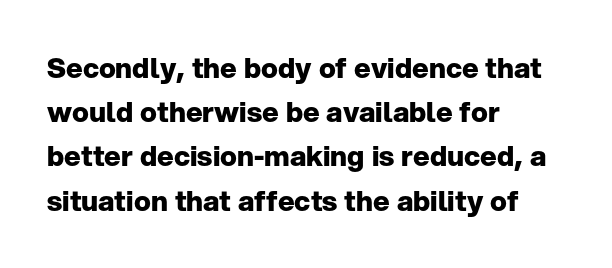
Q: Is the text bold? A: Yes.
Q: Is the text italic (slanted)? A: No, it is upright.
Q: Is the typeface a serif or a sans-serif typeface? A: Sans-serif.
Q: Is the text underlined? A: No.
Q: How is the paragraph aligned? A: Left-aligned.
Q: Is the spacing between letters normal or unusually wide? A: Normal.
Q: Is the spacing between lines tight, normal or loose? A: Normal.
Q: Width (condensed, normal, or wide)? A: Normal.
Q: Stroke contrast? A: Low.
Q: x-height? A: Medium.
Q: Monospaced? A: No.
